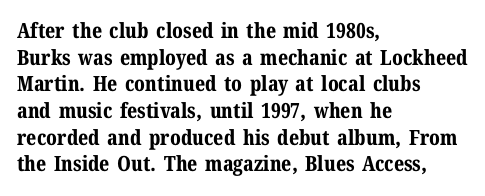
{"italic": "no", "bold": "yes", "underline": "no", "align": "left", "line_spacing": "normal", "line_spacing_ratio": 1.27, "letter_spacing": "normal", "letter_spacing_em": 0.0, "glyph_px": 21}
